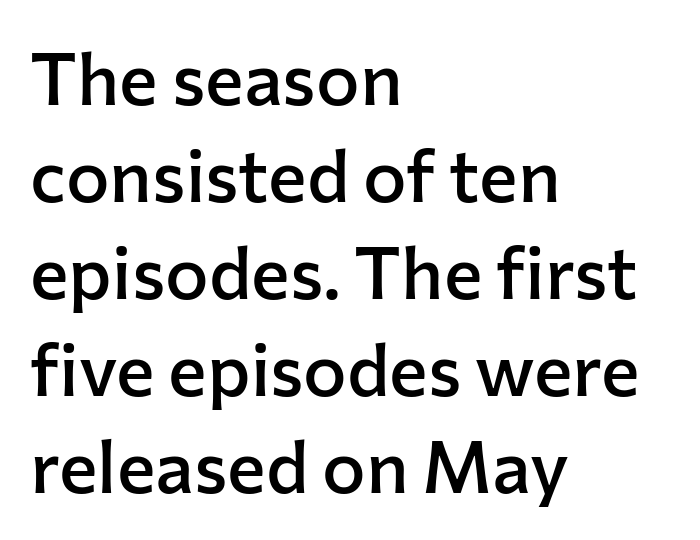
The image shows 73 px semibold sans-serif type, upright; set left-aligned, normal line spacing (1.33x), normal letter spacing, not underlined; low stroke contrast and a medium x-height.
